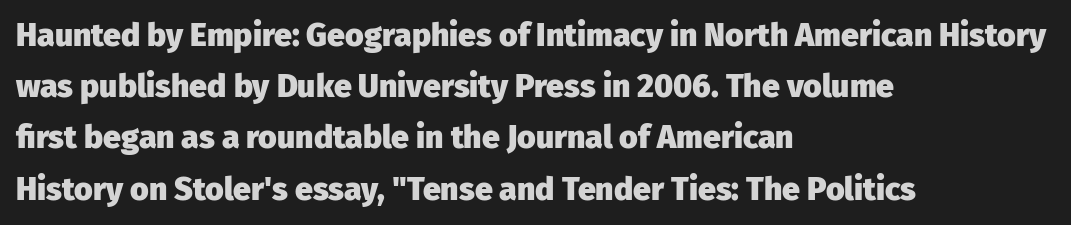
The image shows 32 px heavy sans-serif type, upright; set left-aligned, normal line spacing (1.6x), normal letter spacing, not underlined; low stroke contrast and a medium x-height.
